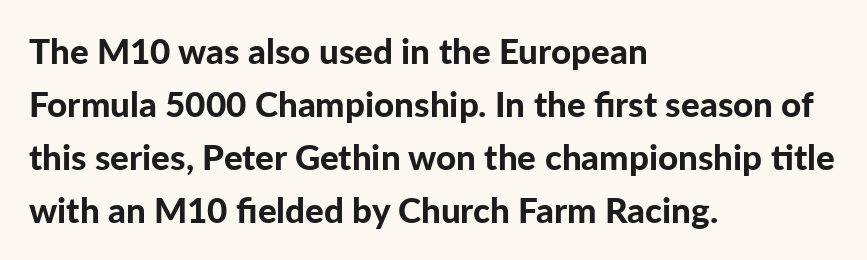
{"serif": "no", "italic": "no", "bold": "yes", "weight": "bold", "width": "normal", "stroke_contrast": "low", "x_height": "medium", "monospaced": "no", "underline": "no", "align": "left", "line_spacing": "normal", "line_spacing_ratio": 1.51, "letter_spacing": "normal", "letter_spacing_em": 0.0, "glyph_px": 35}
